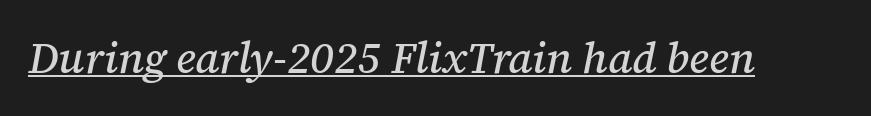
Yep, that's italic — everything's leaning. Descenders here cross a horizontal rule under the line. Looks like regular typesetting: each glyph gets only the width it needs. The tracking reads as untouched default to a designer's eye. You can tell from the footed stems that serif type was used.
